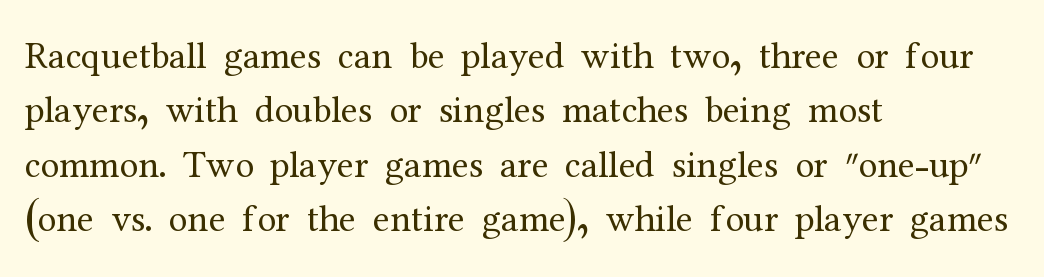
Q: Is the text bold? A: No.
Q: Is the text italic (slanted)? A: No, it is upright.
Q: Is the typeface a serif or a sans-serif typeface? A: Serif.
Q: Is the text underlined? A: No.
Q: How is the paragraph aligned? A: Left-aligned.
Q: Is the spacing between letters normal or unusually wide? A: Normal.
Q: Is the spacing between lines tight, normal or loose? A: Normal.
Q: Width (condensed, normal, or wide)? A: Normal.
Q: Stroke contrast? A: Medium.
Q: x-height? A: Medium.
Q: Monospaced? A: No.
